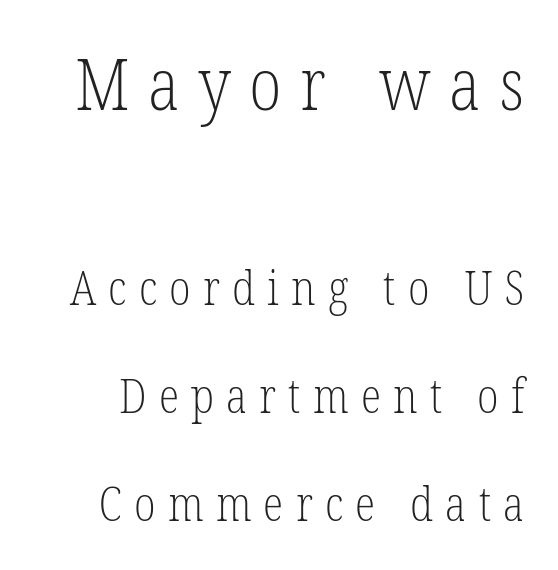
Q: Is the text bold? A: No.
Q: Is the text italic (slanted)? A: No, it is upright.
Q: Is the typeface a serif or a sans-serif typeface? A: Serif.
Q: Is the text underlined? A: No.
Q: Is the spacing between letters normal or unusually wide? A: Unusually wide.
Q: Is the spacing between lines tight, normal or loose? A: Loose.
Q: Which block of text is set in a larger size, the first (top) or the second (bottom)? A: The first (top) one.
Q: Width (condensed, normal, or wide)? A: Condensed.
Q: Stroke contrast? A: Low.
Q: x-height? A: Medium.
Q: Monospaced? A: No.
